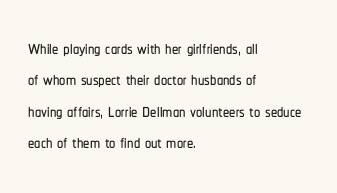
{"italic": "no", "underline": "no", "align": "left", "line_spacing": "normal", "line_spacing_ratio": 1.26, "letter_spacing": "normal", "letter_spacing_em": 0.0, "glyph_px": 25}
